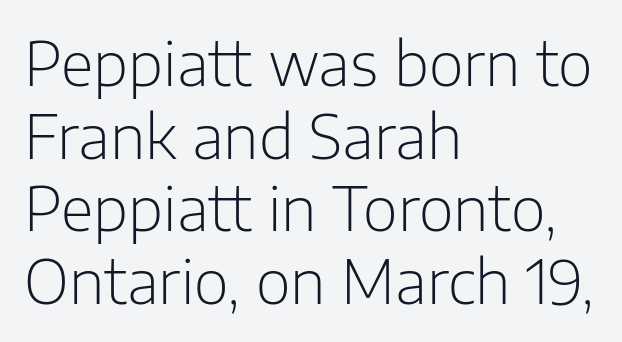
The face used here is proportionally spaced, like ordinary book or web type. Has an underline been added? It has not. The letters sit at their default tracking, neither squeezed nor spread. Ink coverage per letter is moderate at most. In terms of posture, this sample is upright. The passage shown is typeset with a sans-serif family.
